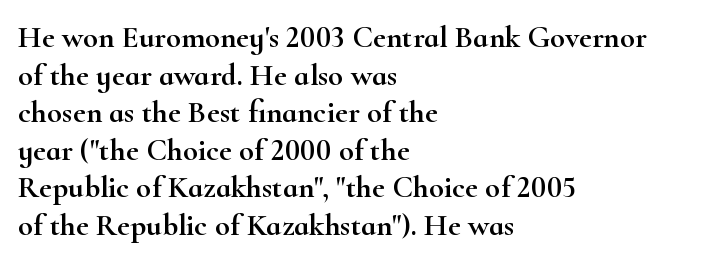
Q: Is the text italic (slanted)? A: No, it is upright.
Q: Is the typeface a serif or a sans-serif typeface? A: Serif.
Q: Is the text underlined? A: No.
Q: How is the paragraph aligned? A: Left-aligned.
Q: Is the spacing between letters normal or unusually wide? A: Normal.
Q: Width (condensed, normal, or wide)? A: Wide.
Q: Stroke contrast? A: High.
Q: x-height? A: Small.
Q: Monospaced? A: No.
